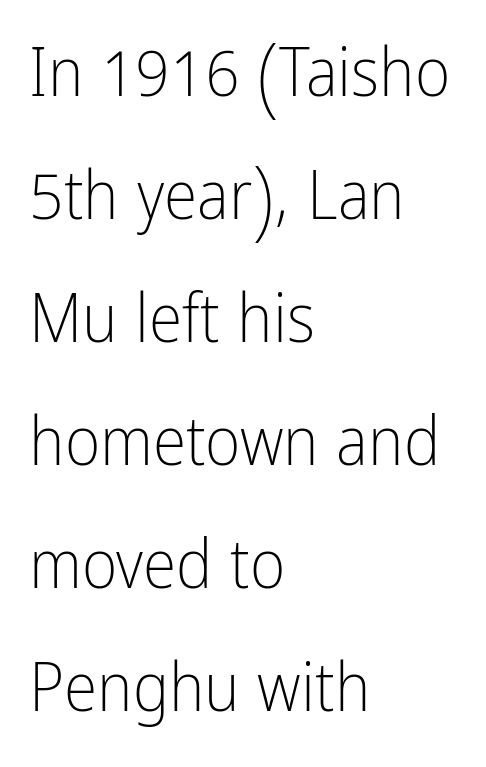
{"serif": "no", "italic": "no", "bold": "no", "weight": "light", "width": "condensed", "stroke_contrast": "low", "x_height": "medium", "monospaced": "no", "underline": "no", "align": "left", "line_spacing_ratio": 1.81, "letter_spacing": "normal", "letter_spacing_em": 0.0, "glyph_px": 68}
